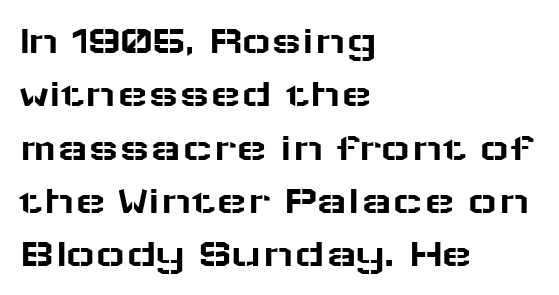
The image shows 41 px wide sans-serif type, upright; set left-aligned, normal line spacing (1.3x), normal letter spacing, not underlined; low stroke contrast and a medium x-height.
